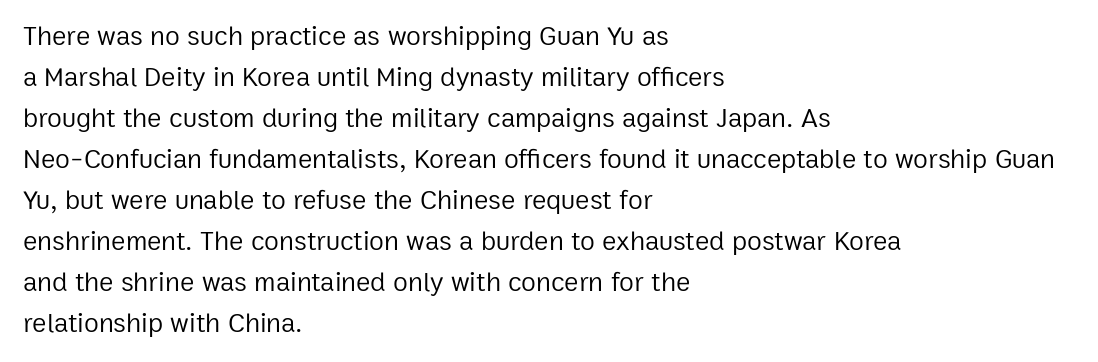
Q: Is the text bold? A: No.
Q: Is the text italic (slanted)? A: No, it is upright.
Q: Is the text underlined? A: No.
Q: How is the paragraph aligned? A: Left-aligned.
Q: Is the spacing between letters normal or unusually wide? A: Normal.
Q: Is the spacing between lines tight, normal or loose? A: Normal.
